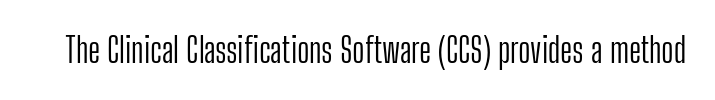
Q: Is the text bold? A: No.
Q: Is the text italic (slanted)? A: No, it is upright.
Q: Is the typeface a serif or a sans-serif typeface? A: Sans-serif.
Q: Is the text underlined? A: No.
Q: Is the spacing between letters normal or unusually wide? A: Normal.
Q: Width (condensed, normal, or wide)? A: Condensed.
Q: Stroke contrast? A: Low.
Q: x-height? A: Medium.
Q: Monospaced? A: No.
